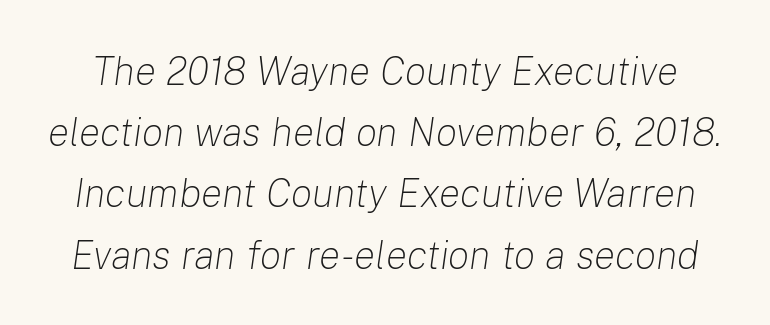
Q: Is the text bold? A: No.
Q: Is the text italic (slanted)? A: Yes, it leans right by about 8 degrees.
Q: Is the text underlined? A: No.
Q: Is the spacing between letters normal or unusually wide? A: Normal.
Q: Is the spacing between lines tight, normal or loose? A: Normal.
Q: Width (condensed, normal, or wide)? A: Normal.
Q: Stroke contrast? A: Low.
Q: x-height? A: Medium.
Q: Monospaced? A: No.
